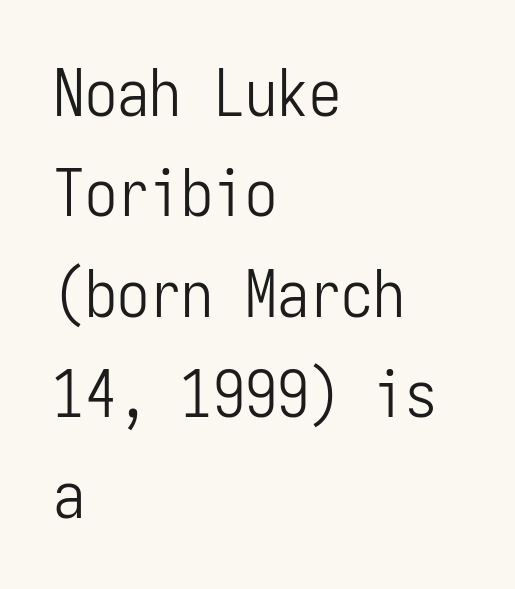
The image shows 64 px light, condensed sans-serif type, upright, monospaced; set left-aligned, normal line spacing (1.57x), normal letter spacing, not underlined; low stroke contrast and a medium x-height.
